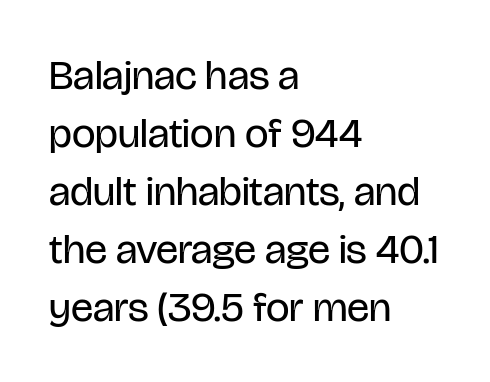
Nothing unusual about the tracking: characters are spaced as the font intends. Note: no serifs on the glyphs. Normally led — the rows are evenly, conventionally spaced. Character widths vary here, with narrow letters taking less room than wide ones. The typesetter chose a ragged-right arrangement here. The font sits on the lighter half of the weight spectrum, regular included.
